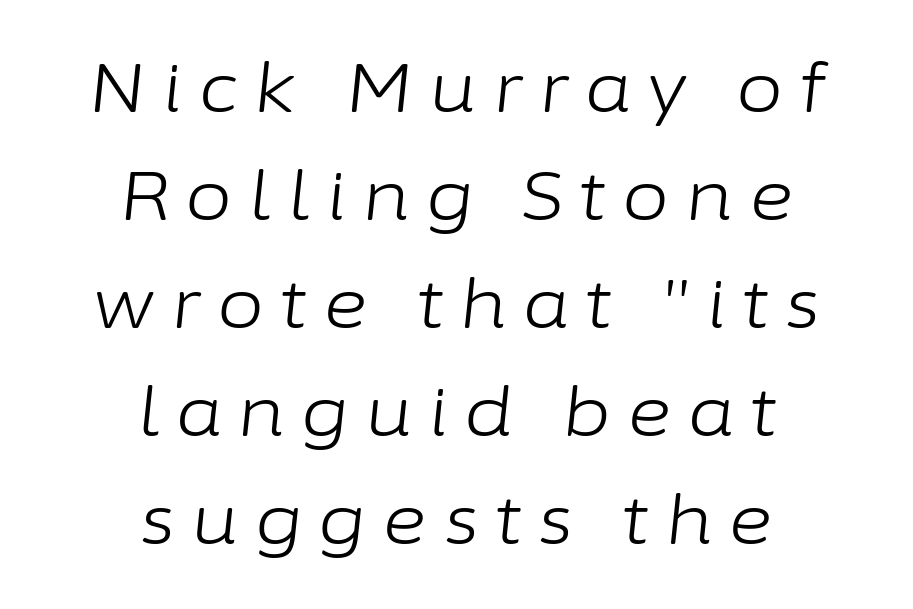
The image shows 68 px light type, italic (leaning right); set centered, normal line spacing (1.59x), unusually wide letter spacing (+0.24 em), not underlined; low stroke contrast and a medium x-height.
